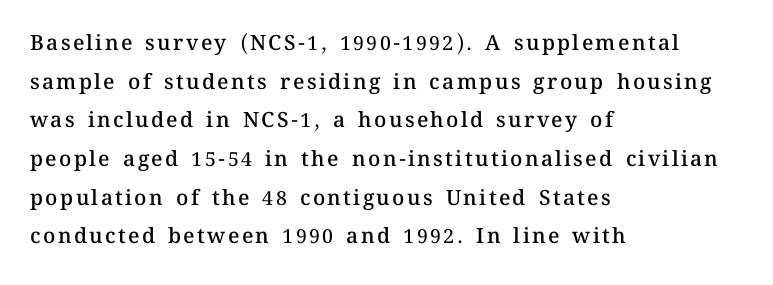
The image shows 21 px text type, upright; set left-aligned, line spacing 1.84x, not underlined.
